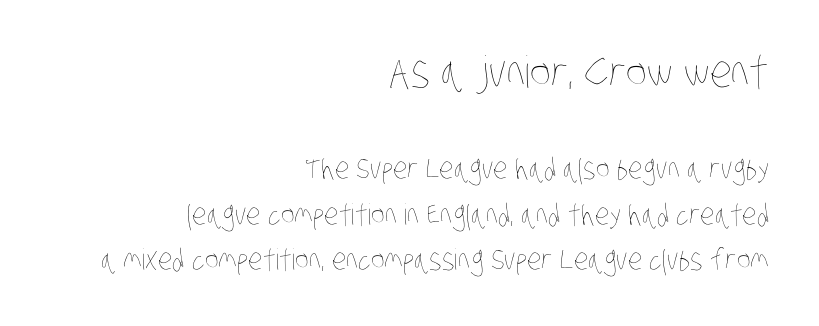
{"bold": "no", "weight": "thin", "width": "condensed", "stroke_contrast": "low", "x_height": "large", "monospaced": "no", "underline": "no", "align": "right", "line_spacing": "normal", "line_spacing_ratio": 1.57, "letter_spacing": "normal", "letter_spacing_em": 0.0, "larger_block": "first", "size_ratio": 1.52, "glyph_px": 44}
